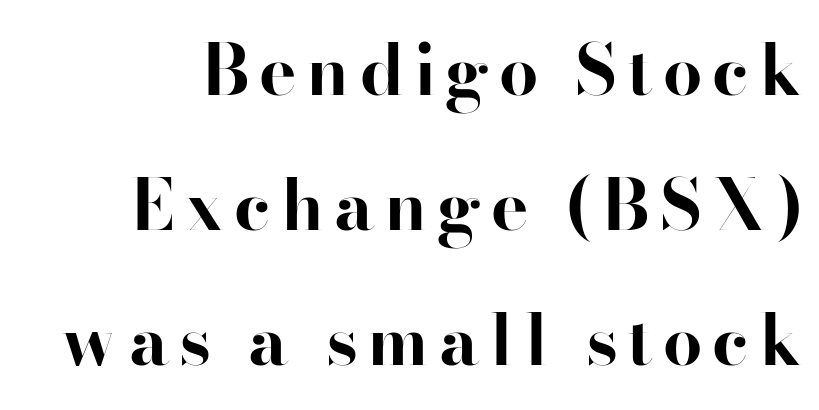
Descender tails drop into unmarked territory. Check where the strokes stop: tiny serifs finish them off. Chunky letters — that's bold for sure. Does the lettering tilt? It doesn't — this is upright. This sample trades compactness for vertical openness between lines. A typesetter would call this proportional, since set widths differ per character.
